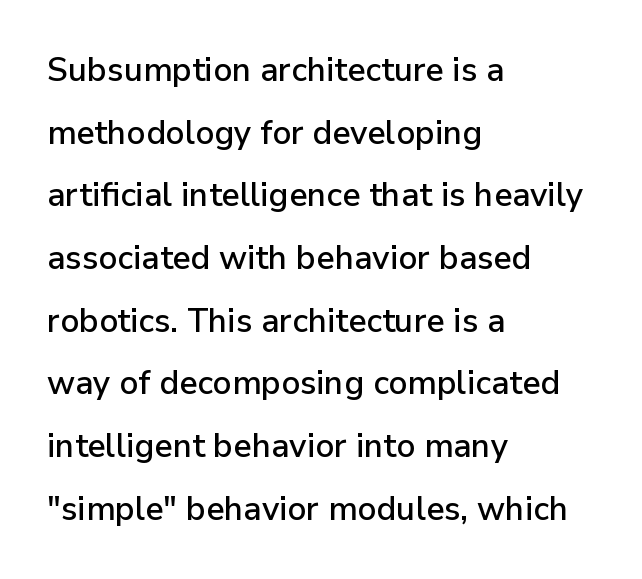
Note: no serifs on the glyphs. Baseline-to-baseline distance is far greater than the letter height. The ragged edge is on the right, which tells us the setting is flush left. Think of a printed novel: that variable character pitch is what you see here. Just letters on the line, the space beneath them empty. Inter-character spacing is left at the font's built-in metrics.
